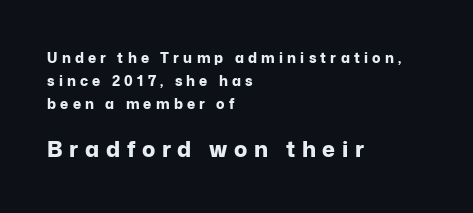
{"italic": "no", "bold": "yes", "underline": "no", "align": "left", "line_spacing": "normal", "line_spacing_ratio": 1.63, "letter_spacing": "wide", "letter_spacing_em": 0.3, "larger_block": "second", "size_ratio": 1.57, "glyph_px": 22}
